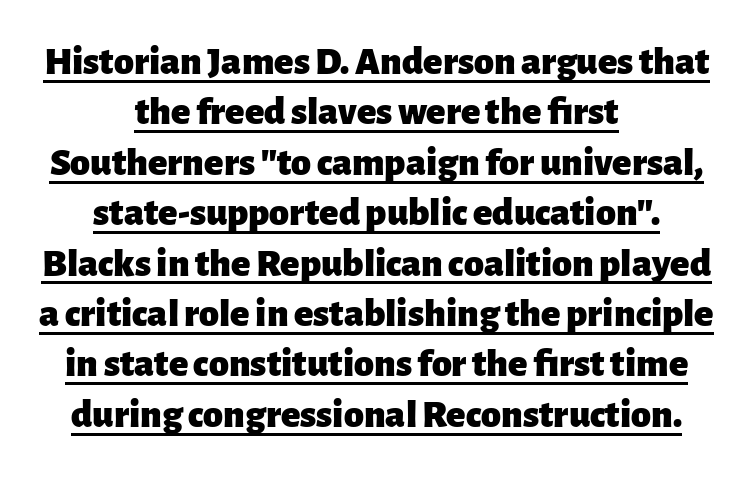
Q: Is the text bold? A: Yes.
Q: Is the text italic (slanted)? A: No, it is upright.
Q: Is the typeface a serif or a sans-serif typeface? A: Sans-serif.
Q: Is the text underlined? A: Yes.
Q: How is the paragraph aligned? A: Centered.
Q: Is the spacing between letters normal or unusually wide? A: Normal.
Q: Is the spacing between lines tight, normal or loose? A: Normal.
Q: Width (condensed, normal, or wide)? A: Normal.
Q: Stroke contrast? A: Low.
Q: x-height? A: Medium.
Q: Monospaced? A: No.
